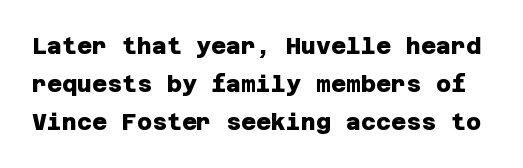
{"bold": "yes", "underline": "no", "line_spacing": "normal", "line_spacing_ratio": 1.65, "letter_spacing": "normal", "letter_spacing_em": 0.0, "glyph_px": 23}
